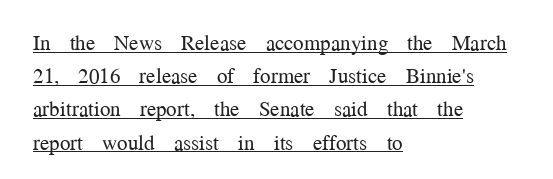
Think standard paragraph weight, or any step lighter than that. The typography opts for an upright posture over an oblique one. The rag falls on the right side of this text block. The face used here appears with an underline applied. Leading: standard. Here the glyphs are tracked normally, forming tight word shapes.
